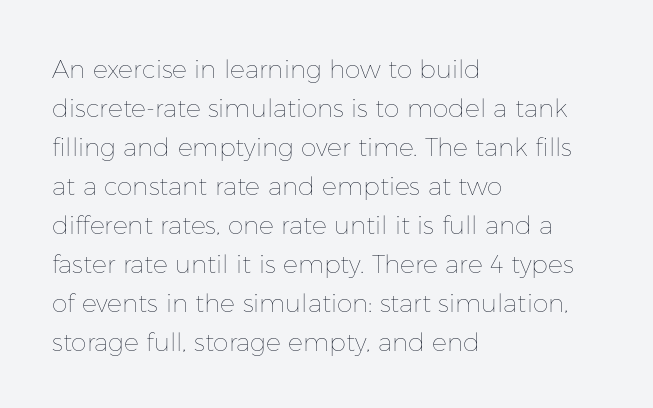
{"italic": "no", "bold": "no", "underline": "no", "align": "left", "line_spacing": "normal", "line_spacing_ratio": 1.56, "letter_spacing": "normal", "letter_spacing_em": 0.0, "glyph_px": 25}
